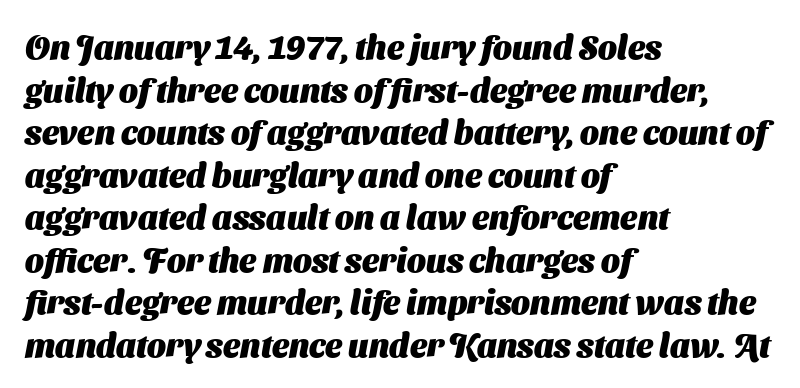
The image shows 33 px heavy sans-serif type; set left-aligned, normal line spacing (1.29x), normal letter spacing, not underlined; medium stroke contrast and a medium x-height.
